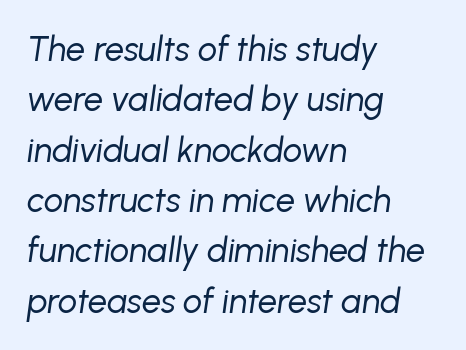
Q: Is the text bold? A: No.
Q: Is the text italic (slanted)? A: Yes, it leans right by about 8 degrees.
Q: Is the text underlined? A: No.
Q: How is the paragraph aligned? A: Left-aligned.
Q: Is the spacing between letters normal or unusually wide? A: Normal.
Q: Is the spacing between lines tight, normal or loose? A: Normal.
Q: Width (condensed, normal, or wide)? A: Normal.
Q: Stroke contrast? A: Low.
Q: x-height? A: Medium.
Q: Monospaced? A: No.
